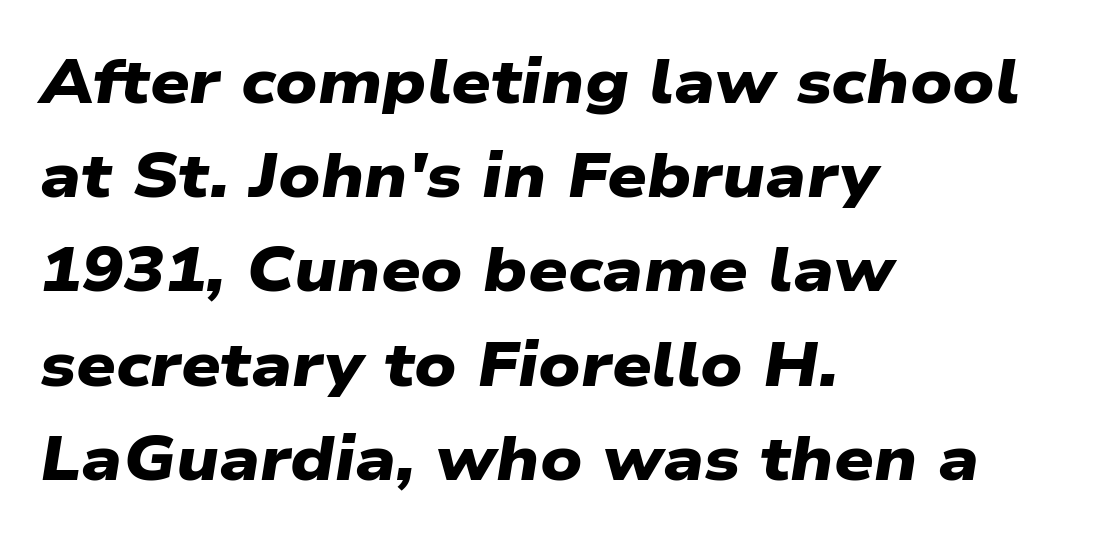
{"serif": "no", "bold": "yes", "weight": "heavy", "width": "wide", "stroke_contrast": "low", "x_height": "medium", "monospaced": "no", "underline": "no", "align": "left", "line_spacing": "normal", "line_spacing_ratio": 1.52, "letter_spacing": "normal", "letter_spacing_em": 0.0, "glyph_px": 62}
